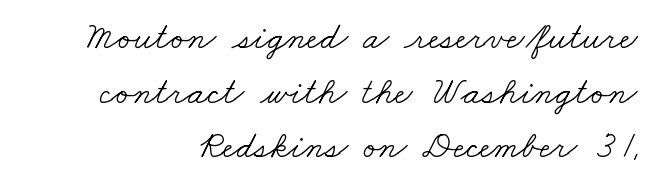
{"serif": "yes", "bold": "no", "weight": "light", "width": "wide", "stroke_contrast": "low", "x_height": "small", "monospaced": "no", "underline": "no", "align": "right", "line_spacing": "normal", "line_spacing_ratio": 1.44, "letter_spacing": "normal", "letter_spacing_em": 0.0, "glyph_px": 38}
